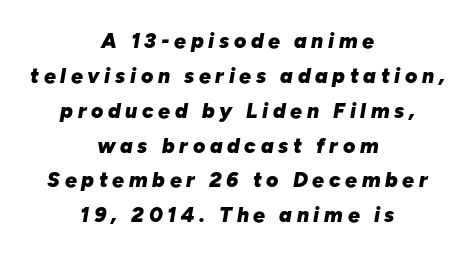
The image shows 21 px bold type, italic (leaning right); set centered, normal line spacing (1.66x), unusually wide letter spacing (+0.22 em), not underlined.
